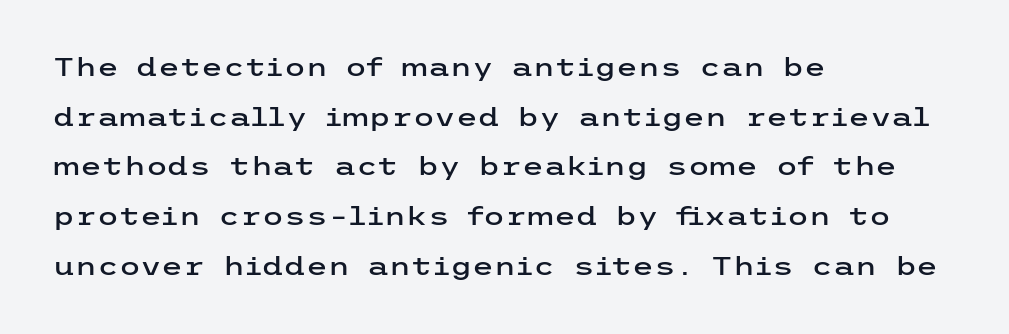
{"italic": "no", "underline": "no", "align": "left", "line_spacing": "loose", "line_spacing_ratio": 1.99, "letter_spacing": "normal", "letter_spacing_em": 0.0, "glyph_px": 25}
